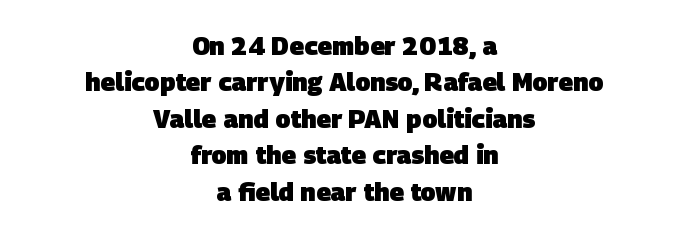
{"bold": "yes", "underline": "no", "align": "center", "line_spacing": "normal", "line_spacing_ratio": 1.46, "letter_spacing": "normal", "letter_spacing_em": 0.0, "glyph_px": 25}
